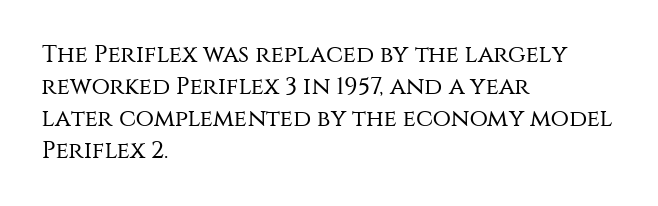
The strip under each line holds only bare page. You could call the tracking neutral — neither tight nor loose. Where is the straight margin? On the left. Upright lettering throughout. The weight tops out at a normal text grade.
